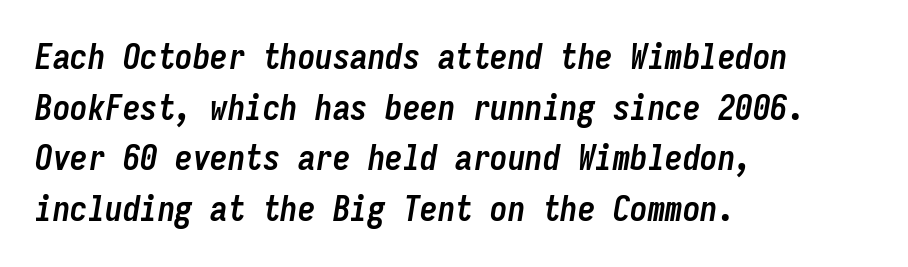
The image shows 35 px semibold, condensed type, italic (leaning right), monospaced; set left-aligned, normal line spacing (1.45x), normal letter spacing, not underlined; low stroke contrast and a medium x-height.
